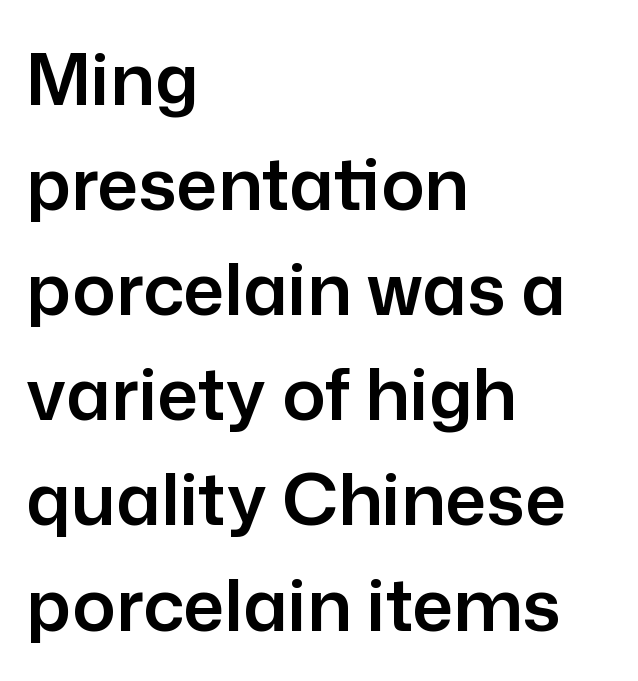
{"serif": "no", "italic": "no", "width": "normal", "stroke_contrast": "low", "x_height": "medium", "monospaced": "no", "underline": "no", "align": "left", "line_spacing": "normal", "line_spacing_ratio": 1.46, "letter_spacing": "normal", "letter_spacing_em": 0.0, "glyph_px": 72}
